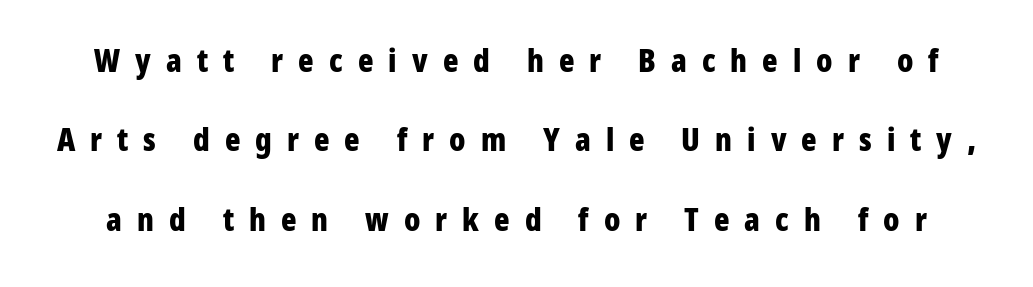
Has an underline been added? It has not. Quick note: interline space is abundant. Bold? Absolutely — the strokes are thick and heavy. Substantial extra tracking has been applied to these lines. This rendering employs a face without finishing strokes, i.e., a sans-serif. The passage shown is typed in a proportional face where columns would drift.
